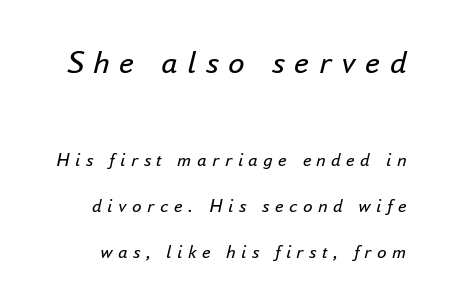
The lines are spread far apart with generous leading. Any mark beneath the type? The region is blank. The glyphs look as if they've been sheared to an angle. The horizontal fit of the characters is loose and conspicuously gappy.
